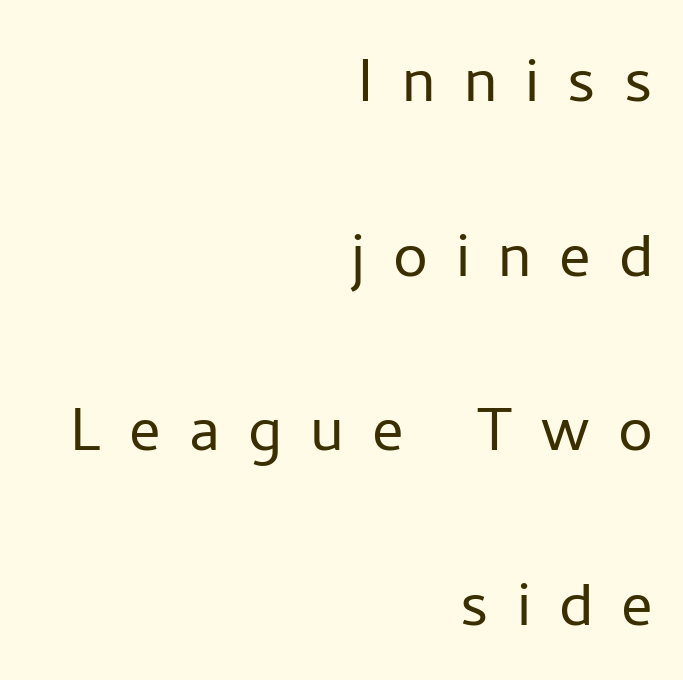
The image shows 78 px light sans-serif type, upright; set right-aligned, loose line spacing (2.24x), unusually wide letter spacing (+0.36 em), not underlined; low stroke contrast and a medium x-height.
